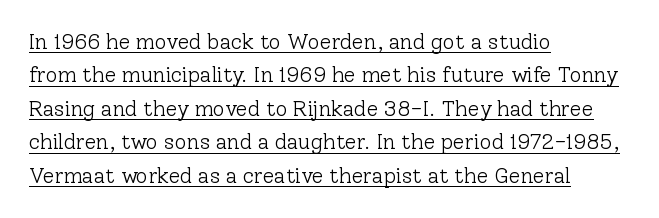
Q: Is the text bold? A: No.
Q: Is the text italic (slanted)? A: No, it is upright.
Q: Is the text underlined? A: Yes.
Q: How is the paragraph aligned? A: Left-aligned.
Q: Is the spacing between letters normal or unusually wide? A: Normal.
Q: Is the spacing between lines tight, normal or loose? A: Normal.
